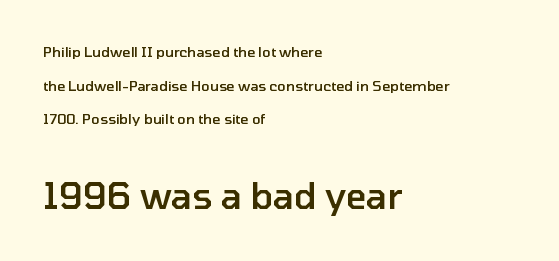
{"serif": "no", "italic": "no", "bold": "semi", "weight": "semibold", "width": "normal", "stroke_contrast": "low", "x_height": "medium", "monospaced": "no", "underline": "no", "align": "left", "line_spacing": "loose", "line_spacing_ratio": 2.41, "letter_spacing": "normal", "letter_spacing_em": 0.0, "larger_block": "second", "size_ratio": 2.57, "glyph_px": 36}
